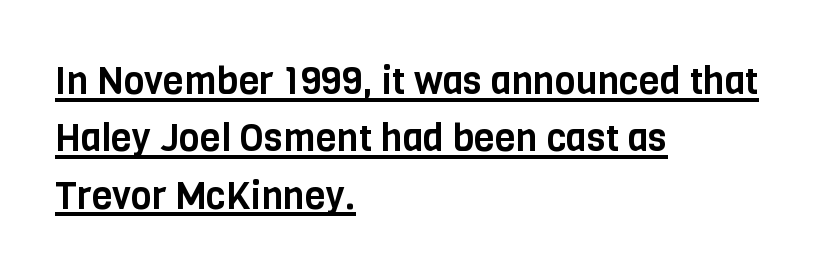
Q: Is the text italic (slanted)? A: No, it is upright.
Q: Is the typeface a serif or a sans-serif typeface? A: Sans-serif.
Q: Is the text underlined? A: Yes.
Q: How is the paragraph aligned? A: Left-aligned.
Q: Is the spacing between letters normal or unusually wide? A: Normal.
Q: Is the spacing between lines tight, normal or loose? A: Normal.
Q: Width (condensed, normal, or wide)? A: Condensed.
Q: Stroke contrast? A: Low.
Q: x-height? A: Large.
Q: Monospaced? A: No.
